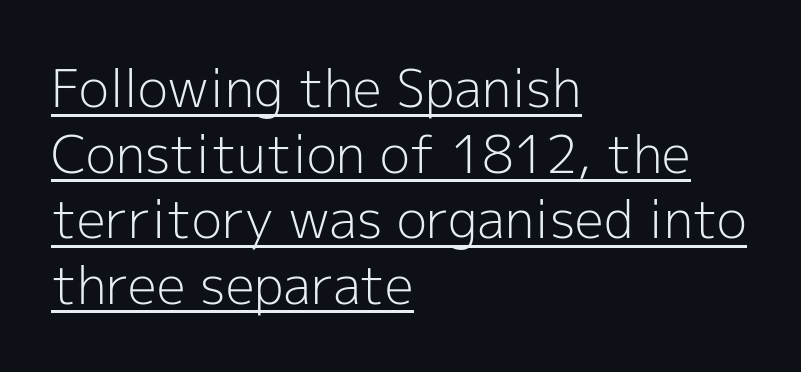
{"serif": "no", "italic": "no", "bold": "no", "weight": "light", "width": "normal", "x_height": "medium", "monospaced": "no", "underline": "yes", "align": "left", "line_spacing": "normal", "line_spacing_ratio": 1.26, "letter_spacing": "normal", "letter_spacing_em": 0.0, "glyph_px": 52}
